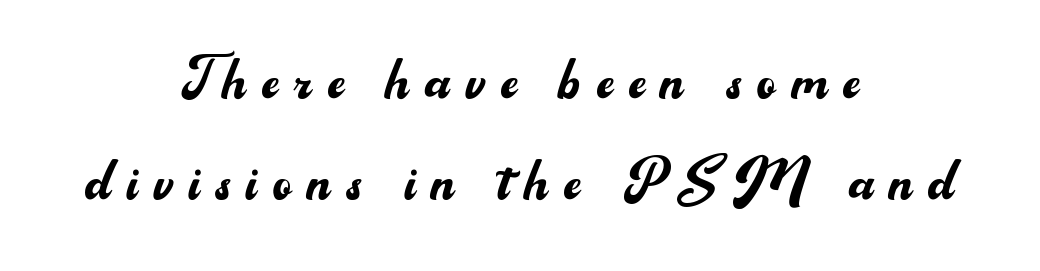
{"serif": "no", "bold": "no", "weight": "regular", "width": "normal", "stroke_contrast": "medium", "x_height": "small", "monospaced": "no", "underline": "no", "align": "center", "line_spacing": "normal", "line_spacing_ratio": 1.42, "letter_spacing": "wide", "letter_spacing_em": 0.22, "glyph_px": 71}
